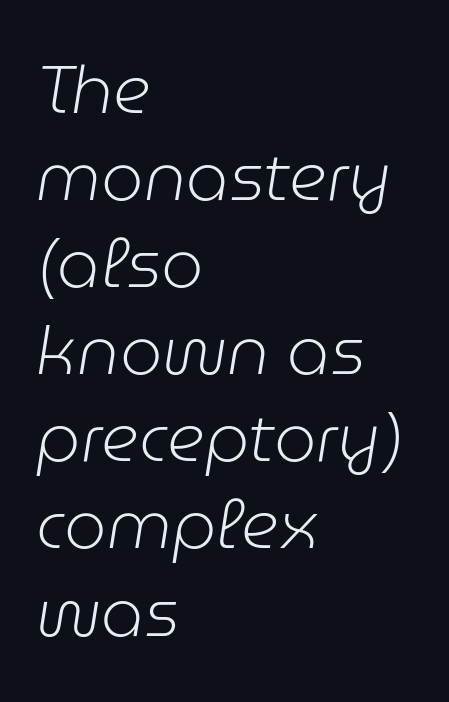
The image shows 67 px light type, italic (leaning right); set left-aligned, normal line spacing (1.3x), normal letter spacing, not underlined; low stroke contrast and a medium x-height.
